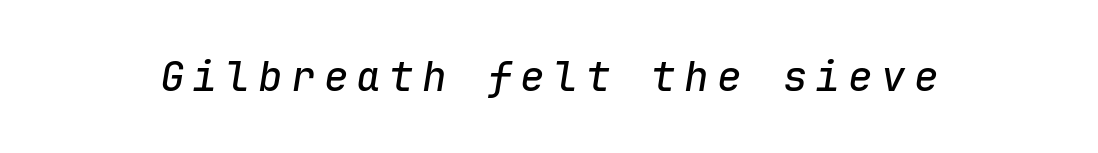
The letters march in equal steps, a hallmark of fixed-pitch type. The gap between lines stays unmarked. Notice how the stems are inclined rather than vertical — that's the hallmark of italics. Observe the wide spacing: letters keep a clear distance from each other.
